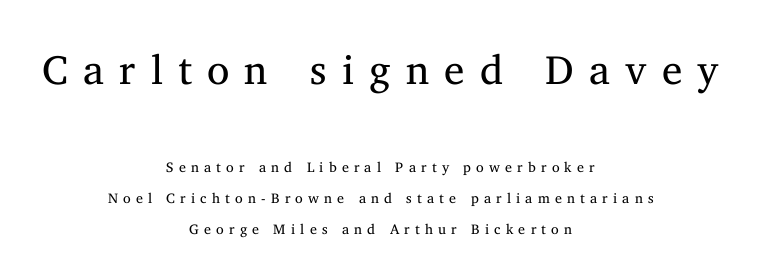
Rendered with straight, roman letterforms. These two chunks differ in scale, with the top chunk taking the larger measure. Interline gaps are noticeably wide in this sample. The designer went with a serif here, giving each stem small feet. Lines of text with bare space underneath.
